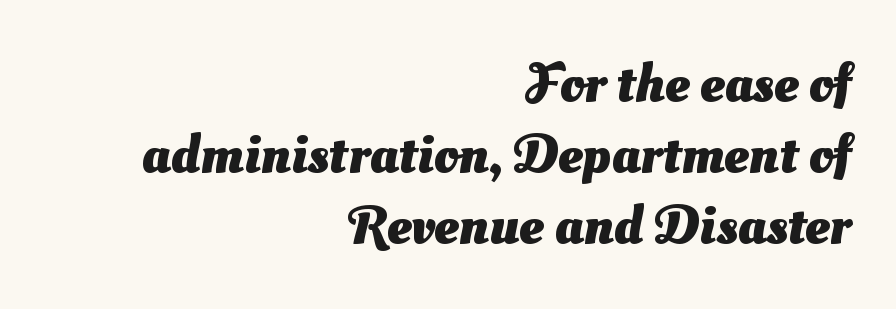
Q: Is the text bold? A: Yes.
Q: Is the typeface a serif or a sans-serif typeface? A: Sans-serif.
Q: Is the text underlined? A: No.
Q: How is the paragraph aligned? A: Right-aligned.
Q: Is the spacing between letters normal or unusually wide? A: Normal.
Q: Is the spacing between lines tight, normal or loose? A: Normal.
Q: Width (condensed, normal, or wide)? A: Normal.
Q: Stroke contrast? A: Medium.
Q: x-height? A: Small.
Q: Monospaced? A: No.
